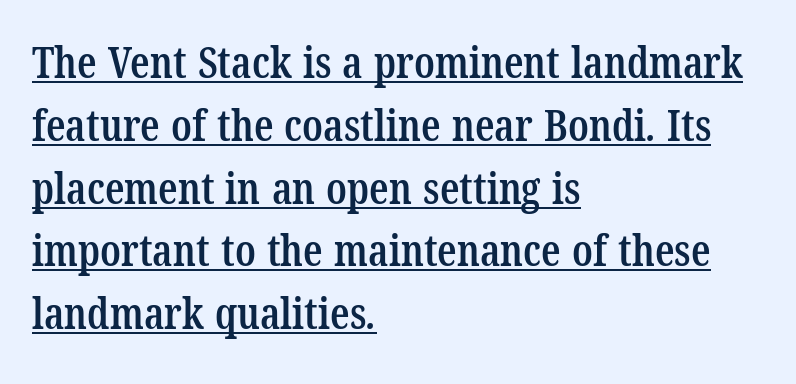
{"serif": "yes", "bold": "semi", "weight": "semibold", "width": "condensed", "stroke_contrast": "low", "x_height": "medium", "monospaced": "no", "underline": "yes", "align": "left", "line_spacing": "normal", "line_spacing_ratio": 1.46, "letter_spacing": "normal", "letter_spacing_em": 0.0, "glyph_px": 43}
